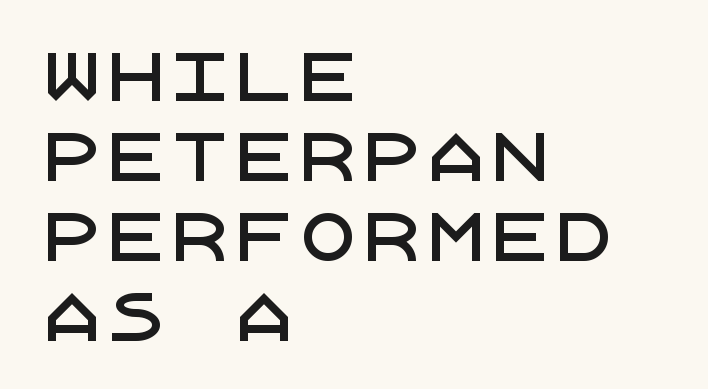
Q: Is the text italic (slanted)? A: No, it is upright.
Q: Is the typeface a serif or a sans-serif typeface? A: Sans-serif.
Q: Is the text underlined? A: No.
Q: How is the paragraph aligned? A: Left-aligned.
Q: Is the spacing between letters normal or unusually wide? A: Normal.
Q: Is the spacing between lines tight, normal or loose? A: Normal.
Q: Width (condensed, normal, or wide)? A: Normal.
Q: Stroke contrast? A: Low.
Q: x-height? A: Large.
